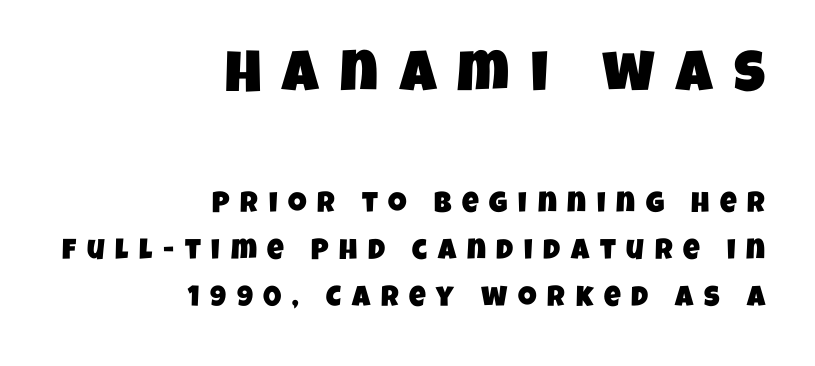
The image shows 58 px condensed sans-serif type; set right-aligned, normal line spacing (1.63x), unusually wide letter spacing (+0.37 em), not underlined; the first (top) block is 2.0x larger; low stroke contrast and a large x-height.
